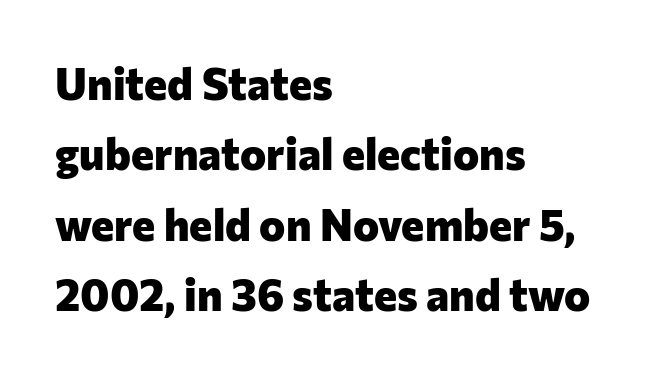
The image shows 44 px heavy sans-serif type, upright; set left-aligned, normal line spacing (1.6x), normal letter spacing, not underlined; low stroke contrast and a medium x-height.
